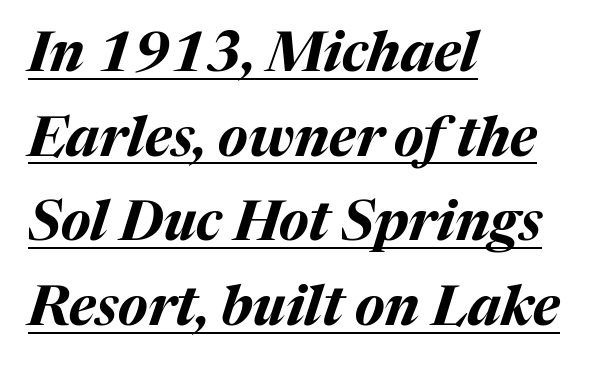
Q: Is the text bold? A: Yes.
Q: Is the text italic (slanted)? A: Yes, it leans right by about 17 degrees.
Q: Is the text underlined? A: Yes.
Q: How is the paragraph aligned? A: Left-aligned.
Q: Is the spacing between letters normal or unusually wide? A: Normal.
Q: Is the spacing between lines tight, normal or loose? A: Normal.
Q: Width (condensed, normal, or wide)? A: Normal.
Q: Stroke contrast? A: Medium.
Q: x-height? A: Medium.
Q: Monospaced? A: No.
